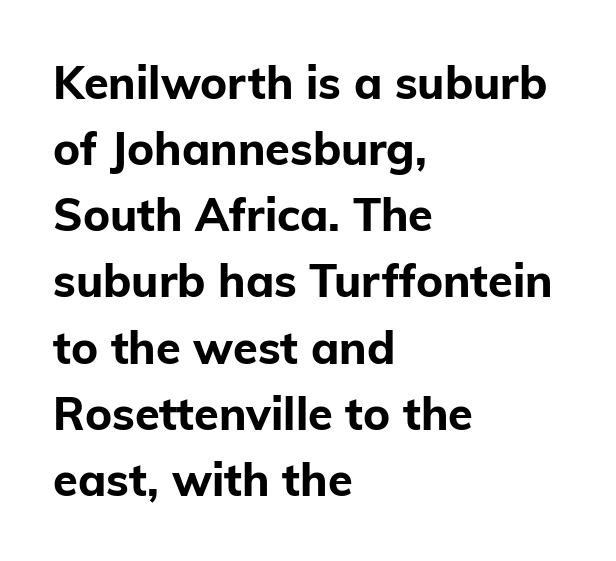
The image shows 45 px bold sans-serif type, upright; set left-aligned, normal line spacing (1.47x), normal letter spacing, not underlined; low stroke contrast and a medium x-height.
